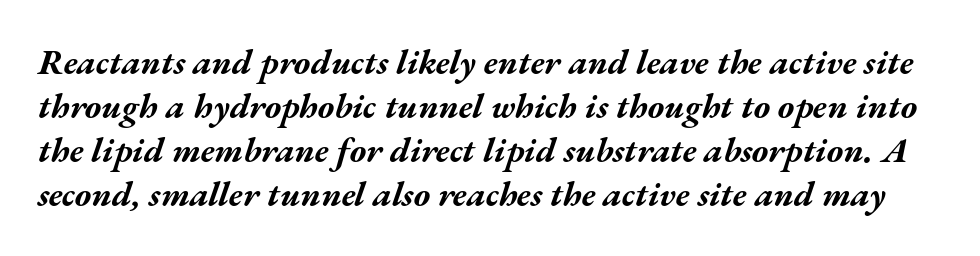
Q: Is the text bold? A: Yes.
Q: Is the text italic (slanted)? A: Yes, it leans right by about 17 degrees.
Q: Is the text underlined? A: No.
Q: Is the spacing between letters normal or unusually wide? A: Normal.
Q: Is the spacing between lines tight, normal or loose? A: Normal.
Q: Width (condensed, normal, or wide)? A: Wide.
Q: Stroke contrast? A: Medium.
Q: x-height? A: Medium.
Q: Monospaced? A: No.
